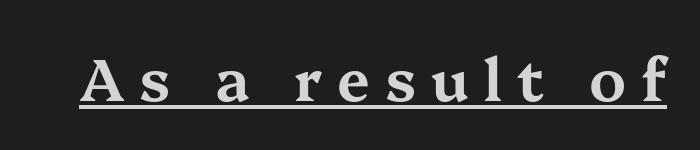
{"serif": "yes", "italic": "no", "width": "wide", "stroke_contrast": "medium", "x_height": "medium", "monospaced": "no", "underline": "yes", "letter_spacing": "wide", "letter_spacing_em": 0.25, "glyph_px": 59}
